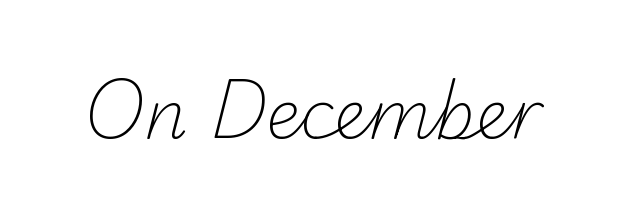
Does extra space separate the letters? No, they use regular spacing. A typesetter would call this proportional, since set widths differ per character. The font sits on the lighter half of the weight spectrum, regular included. Unlike a traditional serif, this face leaves its strokes unadorned. The string is rendered with underlining switched off.
